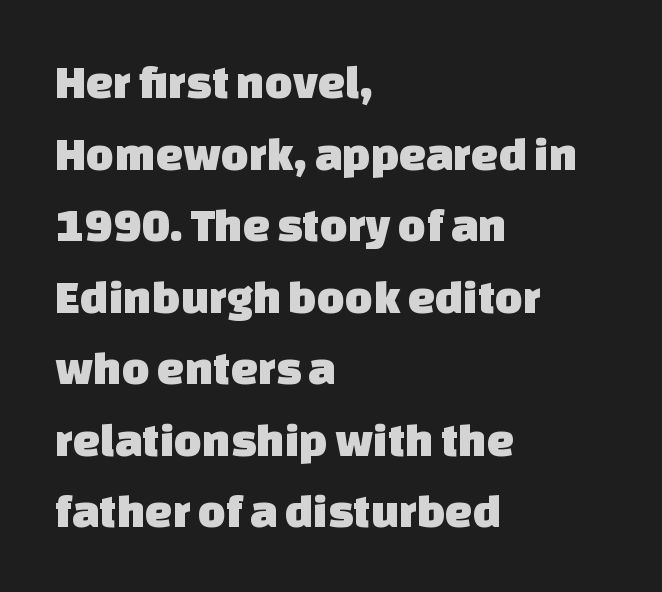
The horizontal fit of the characters is conventional and even. The letters advance in unequal steps, a hallmark of proportional type. The words here are not underlined. The face used here is a sans, in the tradition of grotesques and geometrics. One-word summary of the alignment: left.
